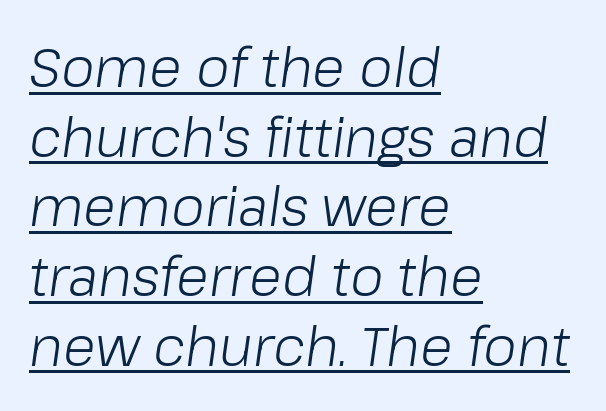
{"italic": "yes", "lean": "right", "slant_degrees": 8, "bold": "no", "weight": "light", "width": "normal", "stroke_contrast": "low", "x_height": "medium", "monospaced": "no", "underline": "yes", "align": "left", "line_spacing": "normal", "line_spacing_ratio": 1.29, "letter_spacing": "normal", "letter_spacing_em": 0.0, "glyph_px": 54}
